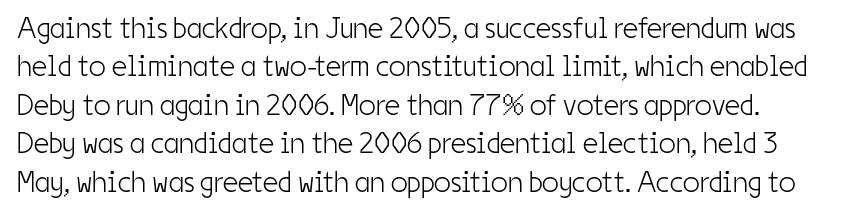
Q: Is the text bold? A: No.
Q: Is the text italic (slanted)? A: No, it is upright.
Q: Is the typeface a serif or a sans-serif typeface? A: Sans-serif.
Q: Is the text underlined? A: No.
Q: Is the spacing between letters normal or unusually wide? A: Normal.
Q: Is the spacing between lines tight, normal or loose? A: Normal.
Q: Width (condensed, normal, or wide)? A: Condensed.
Q: Stroke contrast? A: Low.
Q: x-height? A: Medium.
Q: Monospaced? A: No.
